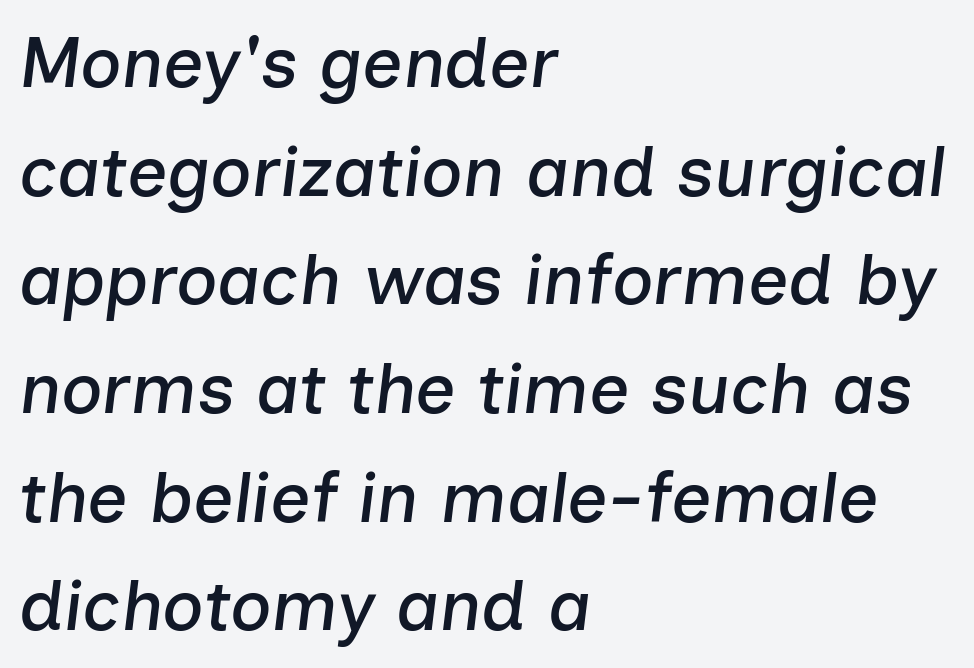
The image shows 71 px text type, italic (leaning right); set left-aligned, normal line spacing (1.53x), normal letter spacing, not underlined; low stroke contrast and a medium x-height.
